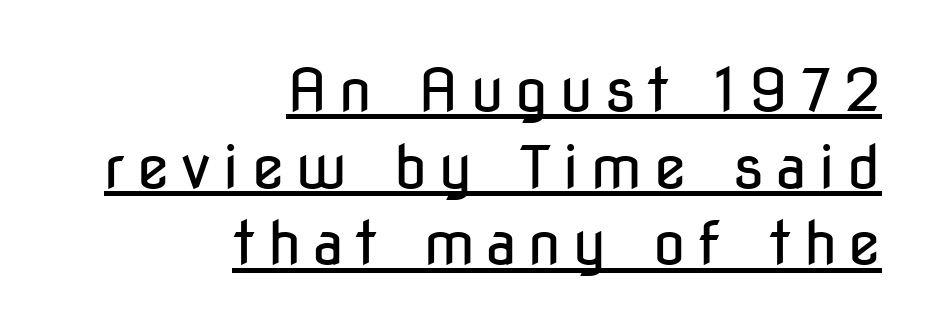
{"serif": "no", "italic": "no", "bold": "no", "weight": "regular", "width": "condensed", "stroke_contrast": "low", "x_height": "medium", "monospaced": "no", "underline": "yes", "align": "right", "line_spacing": "normal", "line_spacing_ratio": 1.3, "letter_spacing": "wide", "letter_spacing_em": 0.2, "glyph_px": 59}
